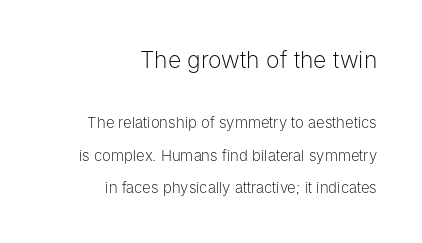
The image shows 23 px text type, upright; set right-aligned, loose line spacing (2.17x), normal letter spacing, not underlined; the first (top) block is 1.53x larger.
